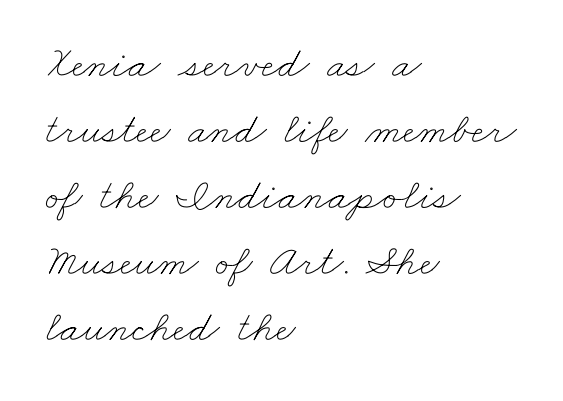
The image shows 44 px thin, wide type; set left-aligned, normal line spacing (1.5x), normal letter spacing, not underlined; low stroke contrast and a small x-height.
